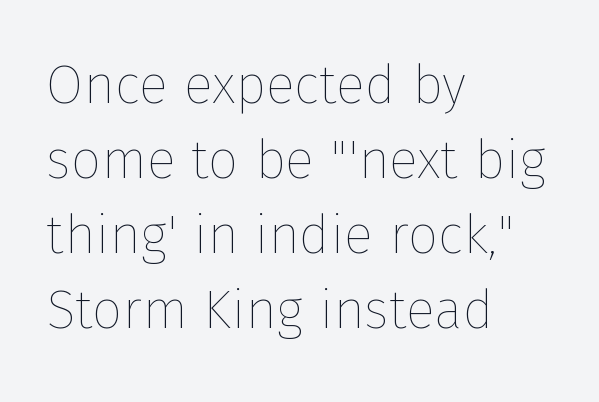
Q: Is the text bold? A: No.
Q: Is the text italic (slanted)? A: No, it is upright.
Q: Is the text underlined? A: No.
Q: How is the paragraph aligned? A: Left-aligned.
Q: Is the spacing between letters normal or unusually wide? A: Normal.
Q: Is the spacing between lines tight, normal or loose? A: Normal.
Q: Width (condensed, normal, or wide)? A: Normal.
Q: Stroke contrast? A: Low.
Q: x-height? A: Medium.
Q: Monospaced? A: No.
